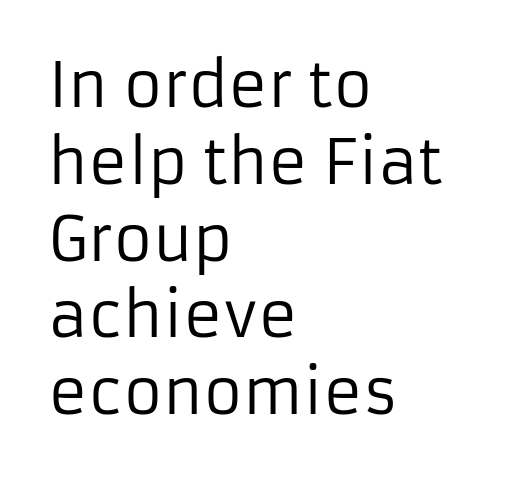
Posture: vertical. Plain, unruled lines of type. Varying glyph widths throughout — classic text-font behaviour. Bold? No — there's no thickening of the strokes. Notice how the passage keeps a crisp vertical edge on the left only. The characters display no serif detailing; their extremities are plain.
